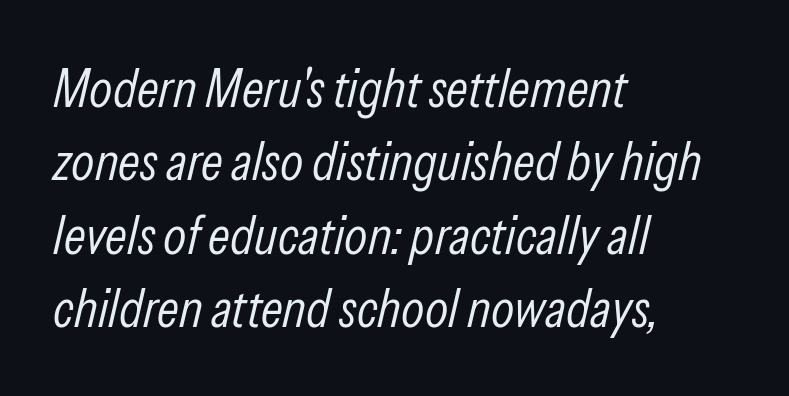
Q: Is the text bold? A: No.
Q: Is the text italic (slanted)? A: Yes, it leans right by about 13 degrees.
Q: Is the text underlined? A: No.
Q: How is the paragraph aligned? A: Left-aligned.
Q: Is the spacing between letters normal or unusually wide? A: Normal.
Q: Is the spacing between lines tight, normal or loose? A: Normal.
Q: Width (condensed, normal, or wide)? A: Condensed.
Q: Stroke contrast? A: Low.
Q: x-height? A: Medium.
Q: Monospaced? A: No.
